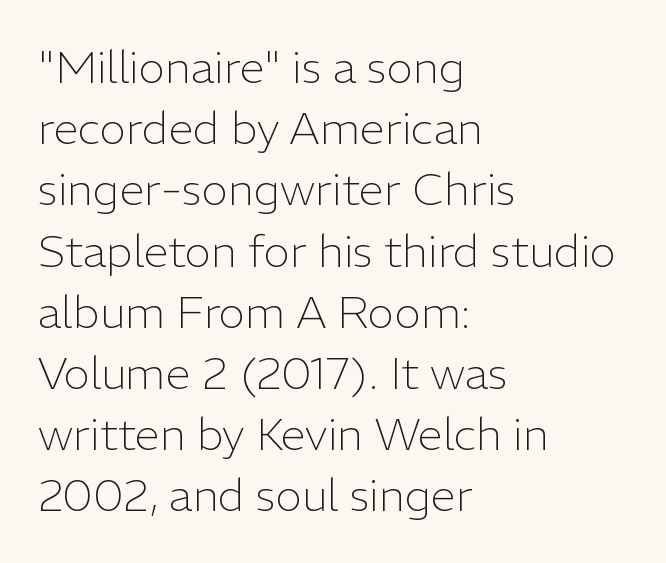
{"serif": "no", "italic": "no", "bold": "no", "weight": "light", "width": "normal", "stroke_contrast": "low", "x_height": "medium", "monospaced": "no", "underline": "no", "align": "left", "line_spacing": "normal", "line_spacing_ratio": 1.36, "letter_spacing": "normal", "letter_spacing_em": 0.0, "glyph_px": 45}
